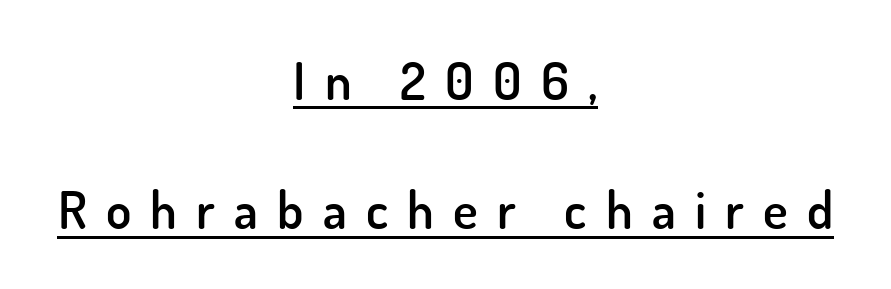
{"serif": "no", "italic": "no", "bold": "semi", "weight": "semibold", "width": "normal", "stroke_contrast": "low", "x_height": "small", "monospaced": "no", "underline": "yes", "align": "center", "line_spacing": "loose", "line_spacing_ratio": 2.49, "letter_spacing": "wide", "letter_spacing_em": 0.37, "glyph_px": 52}
